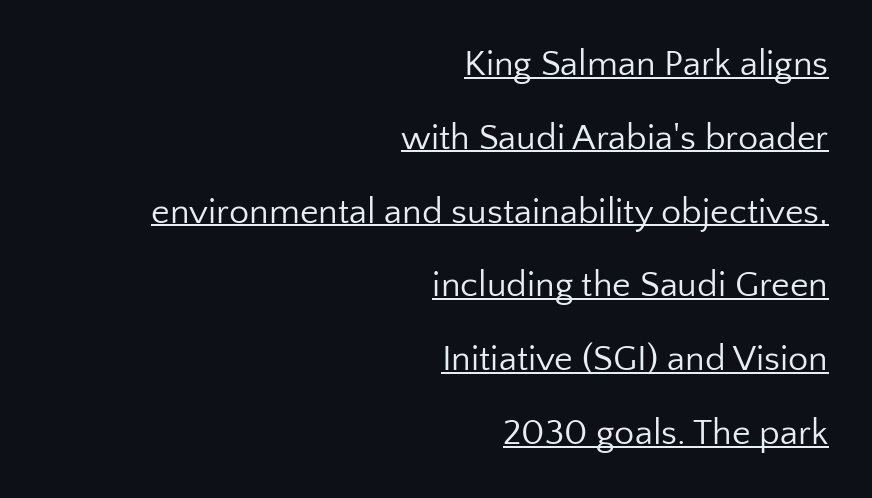
The image shows 36 px regular-weight sans-serif type, upright; set right-aligned, loose line spacing (2.05x), normal letter spacing, underlined; low stroke contrast and a medium x-height.
